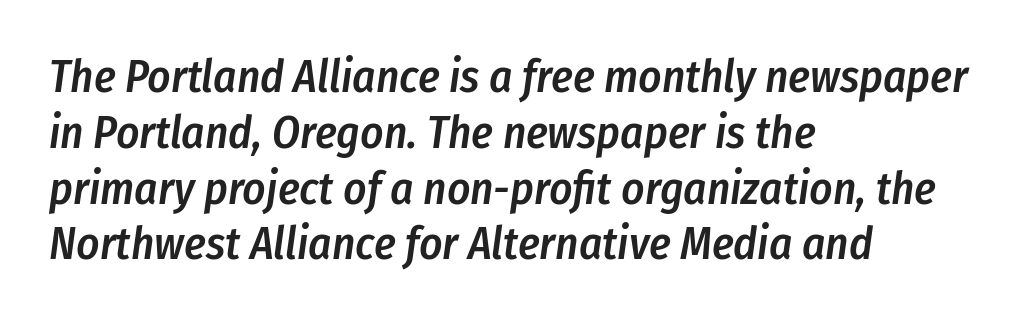
The image shows 45 px semibold, condensed type, italic (leaning right); set left-aligned, line spacing 1.24x, normal letter spacing, not underlined; low stroke contrast and a medium x-height.
